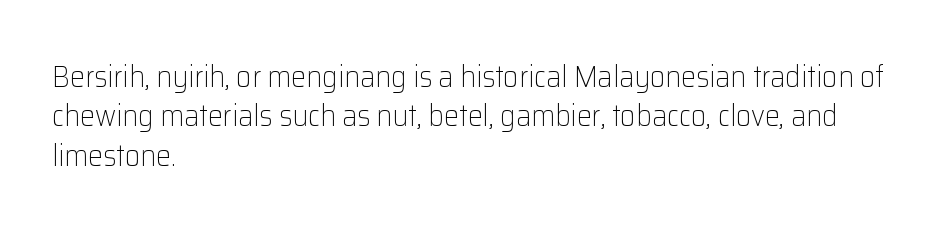
{"serif": "no", "italic": "no", "bold": "no", "weight": "light", "width": "normal", "stroke_contrast": "low", "x_height": "medium", "monospaced": "no", "underline": "no", "align": "left", "line_spacing": "normal", "line_spacing_ratio": 1.31, "letter_spacing": "normal", "letter_spacing_em": 0.0, "glyph_px": 30}
